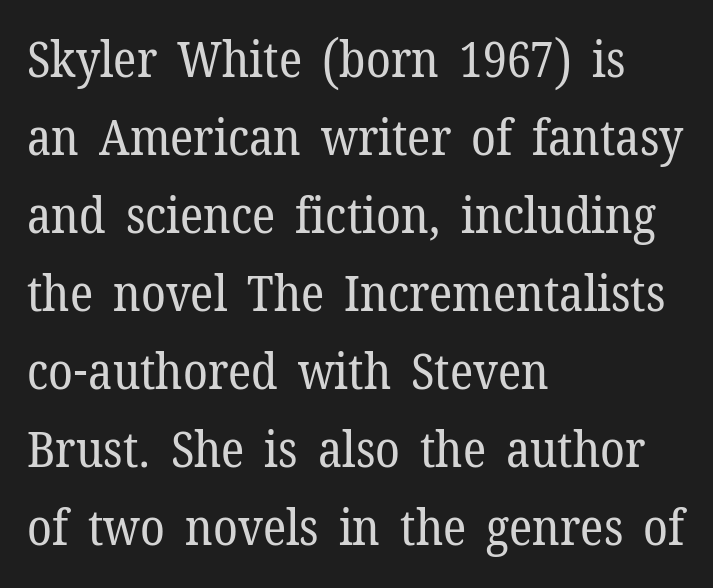
Q: Is the text bold? A: No.
Q: Is the text italic (slanted)? A: No, it is upright.
Q: Is the typeface a serif or a sans-serif typeface? A: Serif.
Q: Is the text underlined? A: No.
Q: How is the paragraph aligned? A: Left-aligned.
Q: Is the spacing between letters normal or unusually wide? A: Normal.
Q: Is the spacing between lines tight, normal or loose? A: Normal.
Q: Width (condensed, normal, or wide)? A: Normal.
Q: Stroke contrast? A: Low.
Q: x-height? A: Medium.
Q: Monospaced? A: No.
